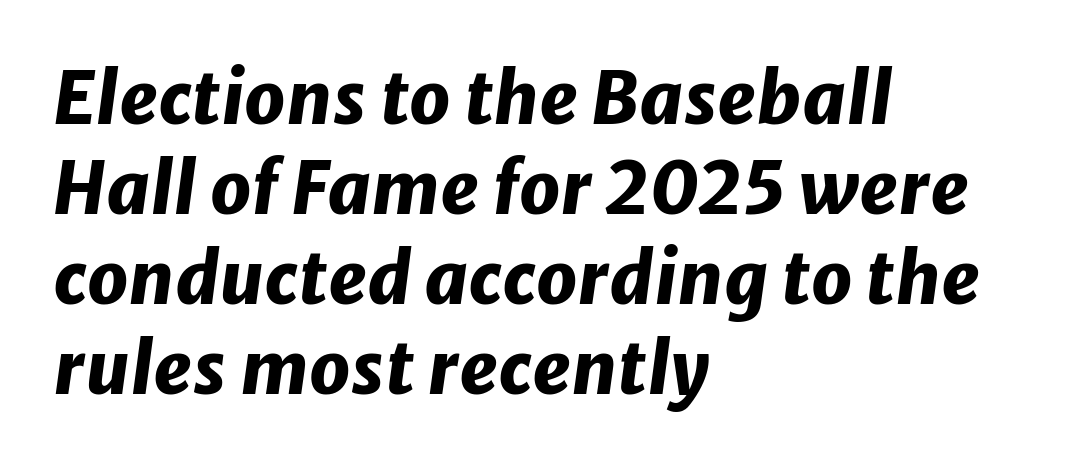
Q: Is the text bold? A: Yes.
Q: Is the text italic (slanted)? A: Yes, it leans right by about 8 degrees.
Q: Is the text underlined? A: No.
Q: How is the paragraph aligned? A: Left-aligned.
Q: Is the spacing between letters normal or unusually wide? A: Normal.
Q: Is the spacing between lines tight, normal or loose? A: Normal.
Q: Width (condensed, normal, or wide)? A: Normal.
Q: Stroke contrast? A: Low.
Q: x-height? A: Medium.
Q: Monospaced? A: No.
